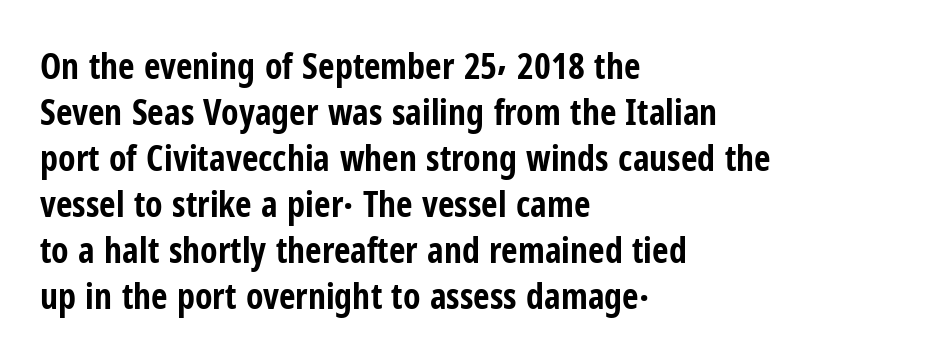
The passage shown is emphatically bold. The baseline area is clear. Regarding serifs, this sample does without them. The vertical gap from one line to the next is medium. Glyph-to-glyph distance matches everyday printed text.
